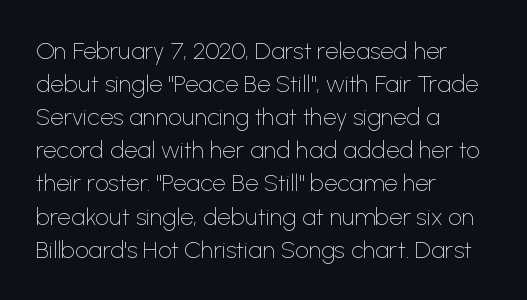
{"italic": "no", "bold": "no", "underline": "no", "align": "left", "line_spacing": "normal", "line_spacing_ratio": 1.38, "letter_spacing": "normal", "letter_spacing_em": 0.0, "glyph_px": 24}
